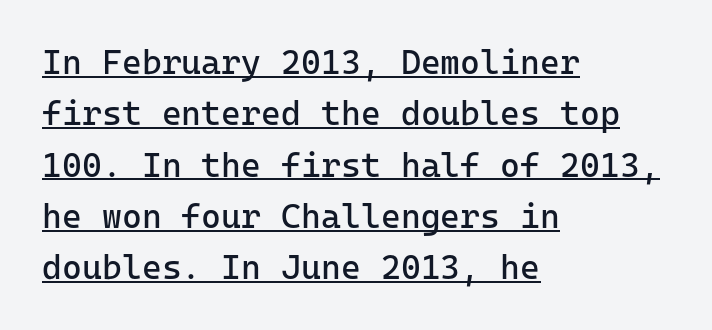
Layout note: lines flush left. Style check: upright. The typeface chosen for these lines omits serifs. No extra ink here — the face is not bold. Glance below the letters and you will spot a drawn line. The letters sit at their default tracking, neither squeezed nor spread.
